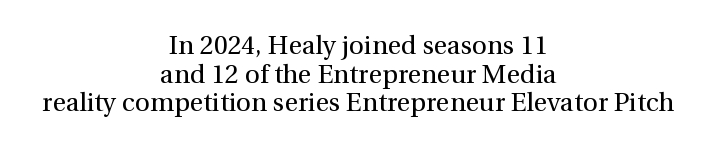
{"italic": "no", "bold": "no", "underline": "no", "align": "center", "line_spacing": "tight", "line_spacing_ratio": 1.1, "letter_spacing": "normal", "letter_spacing_em": 0.0, "glyph_px": 26}
